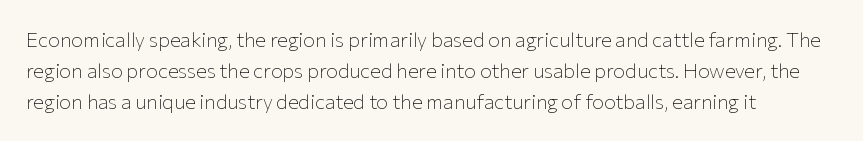
Between one letter and the next there's only the usual sliver of space. Letters rest on an invisible, unmarked baseline. Does the copy run flush right? No — it runs flush left. Nothing heavy about these letters — not bold at all.
